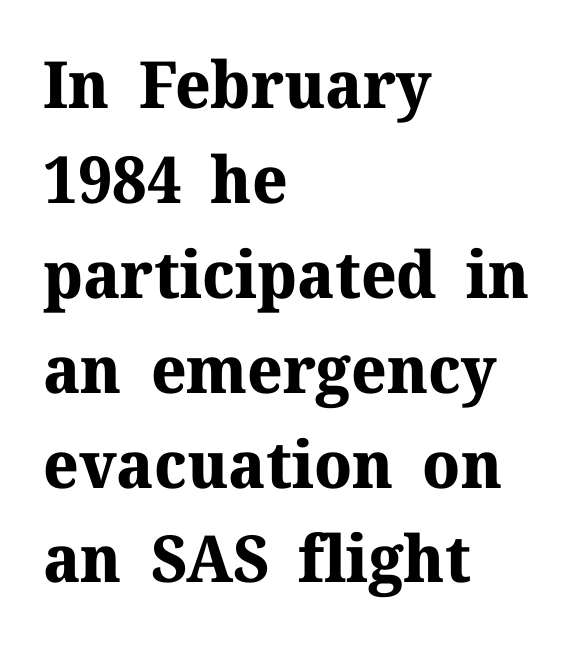
Q: Is the text bold? A: Yes.
Q: Is the text italic (slanted)? A: No, it is upright.
Q: Is the typeface a serif or a sans-serif typeface? A: Serif.
Q: Is the text underlined? A: No.
Q: How is the paragraph aligned? A: Left-aligned.
Q: Is the spacing between letters normal or unusually wide? A: Normal.
Q: Is the spacing between lines tight, normal or loose? A: Normal.
Q: Width (condensed, normal, or wide)? A: Normal.
Q: Stroke contrast? A: Medium.
Q: x-height? A: Medium.
Q: Monospaced? A: No.
